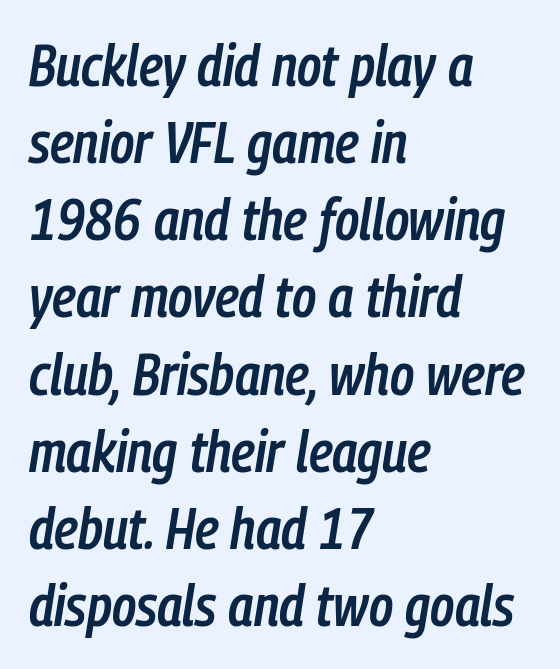
{"italic": "yes", "lean": "right", "slant_degrees": 9, "bold": "semi", "weight": "semibold", "width": "condensed", "stroke_contrast": "low", "x_height": "medium", "monospaced": "no", "underline": "no", "align": "left", "line_spacing": "normal", "line_spacing_ratio": 1.33, "letter_spacing": "normal", "letter_spacing_em": 0.0, "glyph_px": 58}
